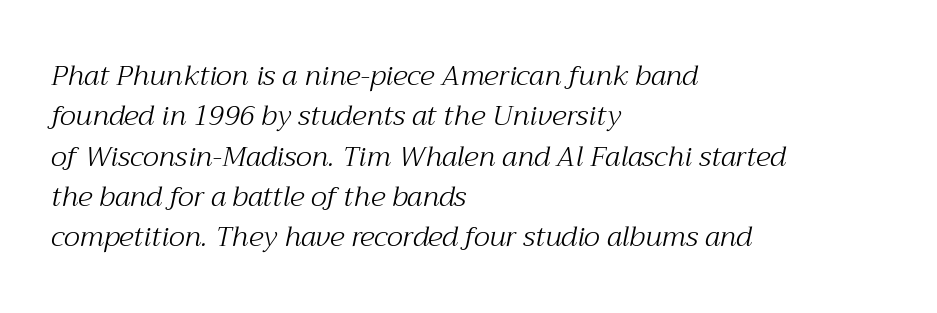
These lines are rendered in a variable-pitch font. Weight: not bold — regular or lighter. Nothing unusual about the tracking: characters are spaced as the font intends. A bare baseline throughout the passage.
